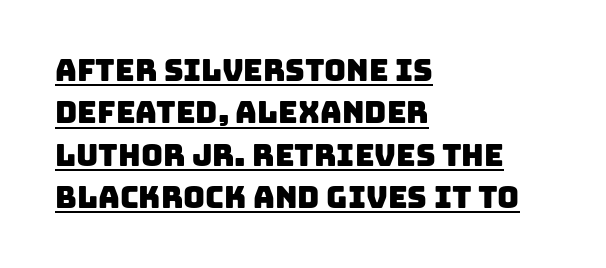
Students, note that the glyphs here touch the page at normal intervals. Students, observe the line beneath the letters — that is underlining. Layout note: lines flush left. Summary of vertical rhythm: regular, with standard interline spacing. Do the characters align in a grid? No, the font is proportional.
